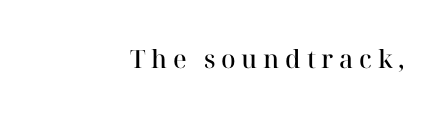
The image shows 25 px text type, upright; set unusually wide letter spacing (+0.23 em), not underlined.
